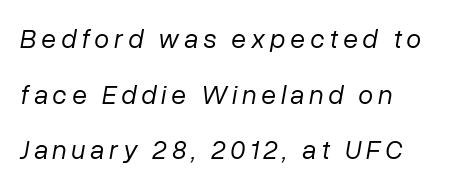
Compared with typical paragraphs, the rows here are farther apart. The baseline area is clear. Unbolded letterforms with no extra heft. Is the block centered? No — it sits flush against the left margin. There's an unmistakable incline to the writing here.
